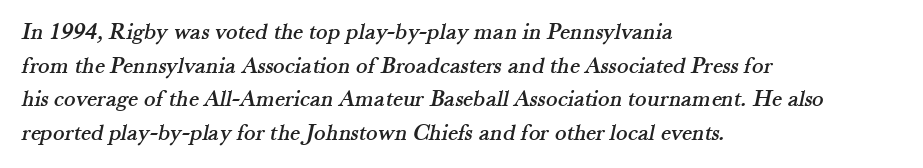
The image shows 24 px text type; set left-aligned, normal line spacing (1.4x), normal letter spacing, not underlined.
